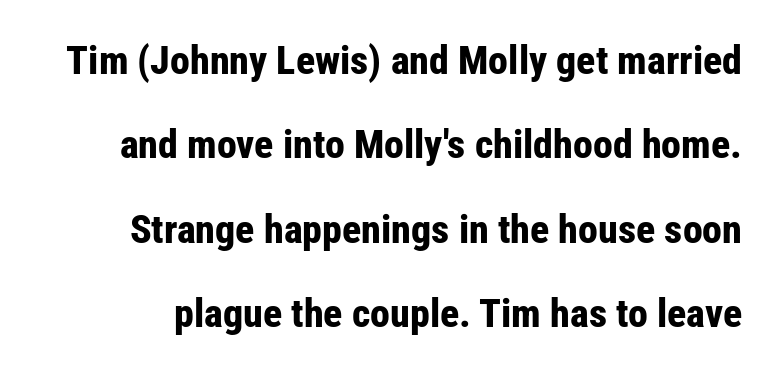
Q: Is the text bold? A: Yes.
Q: Is the text italic (slanted)? A: No, it is upright.
Q: Is the typeface a serif or a sans-serif typeface? A: Sans-serif.
Q: Is the text underlined? A: No.
Q: Is the spacing between letters normal or unusually wide? A: Normal.
Q: Is the spacing between lines tight, normal or loose? A: Loose.
Q: Width (condensed, normal, or wide)? A: Condensed.
Q: Stroke contrast? A: Low.
Q: x-height? A: Medium.
Q: Monospaced? A: No.
